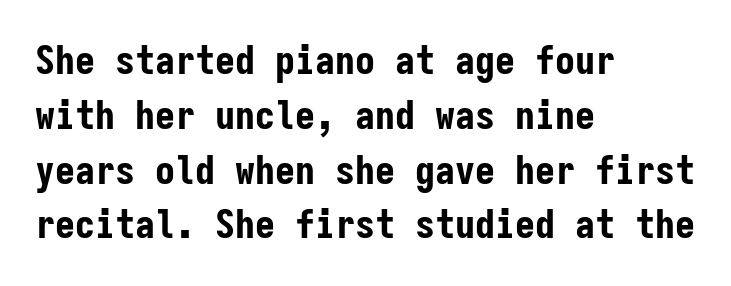
{"serif": "no", "italic": "no", "bold": "yes", "weight": "bold", "width": "condensed", "stroke_contrast": "low", "x_height": "medium", "monospaced": "yes", "underline": "no", "align": "left", "line_spacing": "normal", "line_spacing_ratio": 1.37, "letter_spacing": "normal", "letter_spacing_em": 0.0, "glyph_px": 40}
